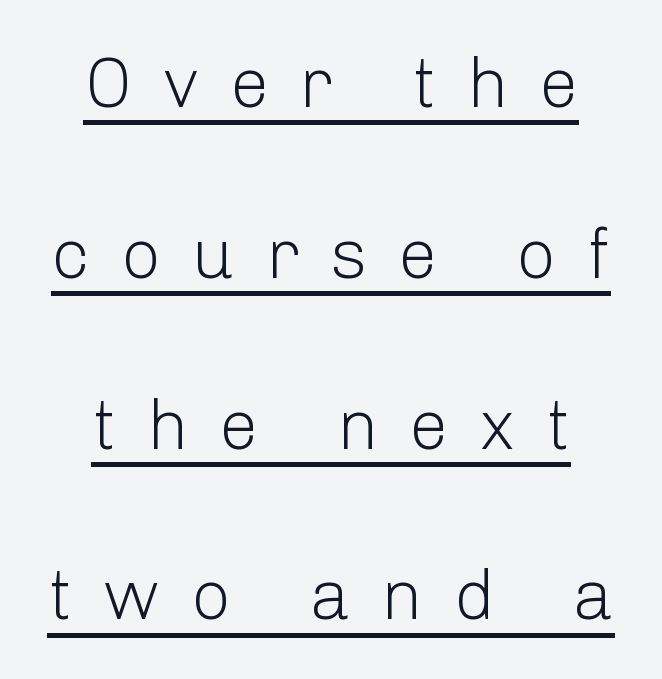
{"serif": "no", "italic": "no", "bold": "no", "weight": "light", "width": "normal", "stroke_contrast": "low", "x_height": "medium", "monospaced": "no", "underline": "yes", "line_spacing": "loose", "line_spacing_ratio": 2.44, "letter_spacing": "wide", "letter_spacing_em": 0.44, "glyph_px": 70}
